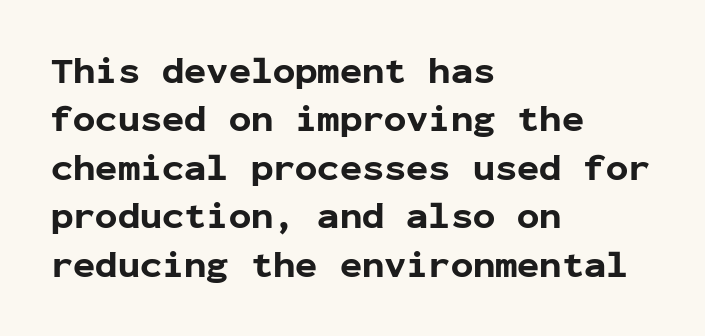
The image shows 37 px bold sans-serif type, upright, monospaced; set left-aligned, normal line spacing (1.31x), normal letter spacing, not underlined; low stroke contrast and a medium x-height.
